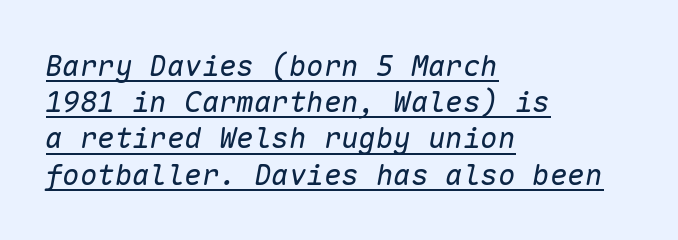
Q: Is the text bold? A: No.
Q: Is the text italic (slanted)? A: Yes, it leans right by about 10 degrees.
Q: Is the text underlined? A: Yes.
Q: How is the paragraph aligned? A: Left-aligned.
Q: Is the spacing between letters normal or unusually wide? A: Normal.
Q: Is the spacing between lines tight, normal or loose? A: Normal.
Q: Width (condensed, normal, or wide)? A: Normal.
Q: Stroke contrast? A: Low.
Q: x-height? A: Medium.
Q: Monospaced? A: Yes.
